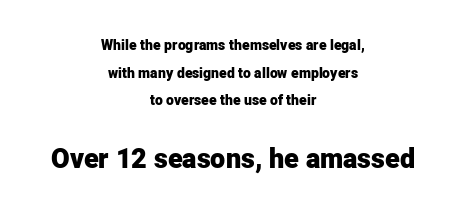
The image shows 27 px bold type, upright; set centered, loose line spacing (1.97x), normal letter spacing, not underlined; the second (bottom) block is 1.93x larger.
